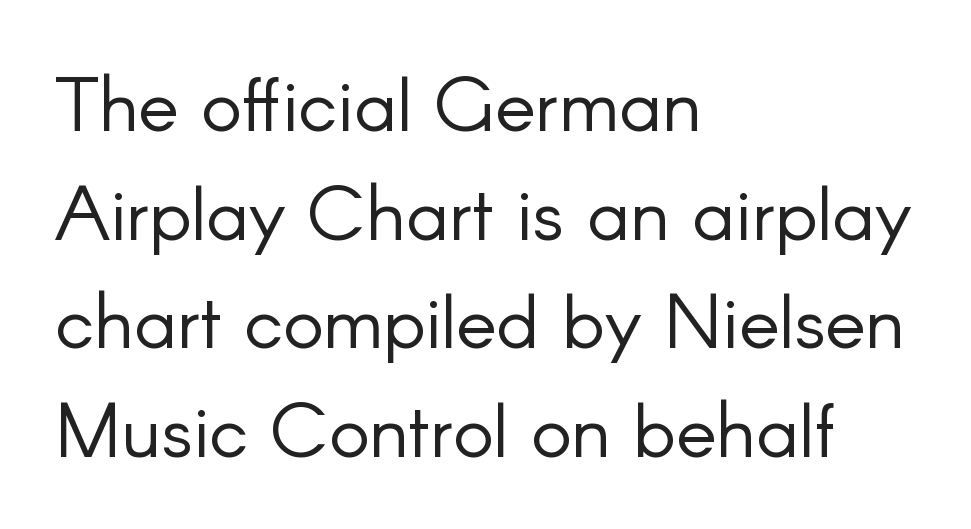
Q: Is the text bold? A: No.
Q: Is the text italic (slanted)? A: No, it is upright.
Q: Is the typeface a serif or a sans-serif typeface? A: Sans-serif.
Q: Is the text underlined? A: No.
Q: How is the paragraph aligned? A: Left-aligned.
Q: Is the spacing between letters normal or unusually wide? A: Normal.
Q: Is the spacing between lines tight, normal or loose? A: Normal.
Q: Width (condensed, normal, or wide)? A: Normal.
Q: Stroke contrast? A: Low.
Q: x-height? A: Small.
Q: Monospaced? A: No.
